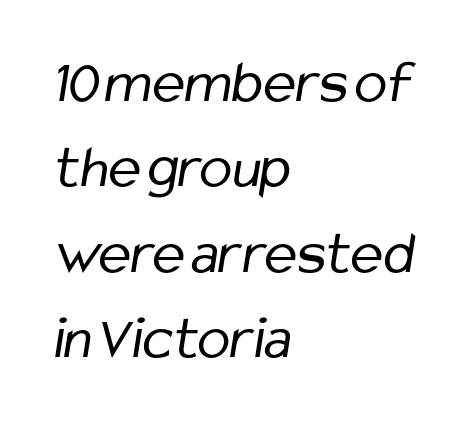
Q: Is the text bold? A: No.
Q: Is the typeface a serif or a sans-serif typeface? A: Sans-serif.
Q: Is the text underlined? A: No.
Q: How is the paragraph aligned? A: Left-aligned.
Q: Is the spacing between letters normal or unusually wide? A: Normal.
Q: Is the spacing between lines tight, normal or loose? A: Normal.
Q: Width (condensed, normal, or wide)? A: Condensed.
Q: Stroke contrast? A: Low.
Q: x-height? A: Medium.
Q: Monospaced? A: No.
